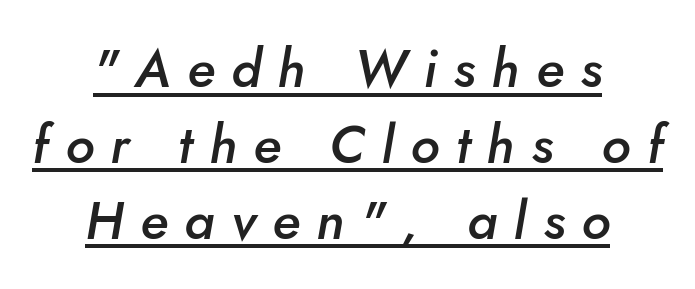
This sample uses expanded letter spacing, leaving extra air between glyphs. Looking at the ascenders, they clearly lean. Underlining? Definitely there. Typographic density is moderately raised because the face is semibold.
